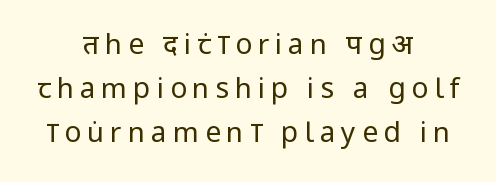
Successive baselines arrive at the customary interval. Letterform terminals end flat and unadorned throughout the passage. Character widths vary here, with narrow letters taking less room than wide ones. The lines are quadded center. You can tell it's not italic because the verticals are truly vertical. Unbolded letterforms with no extra heft.
